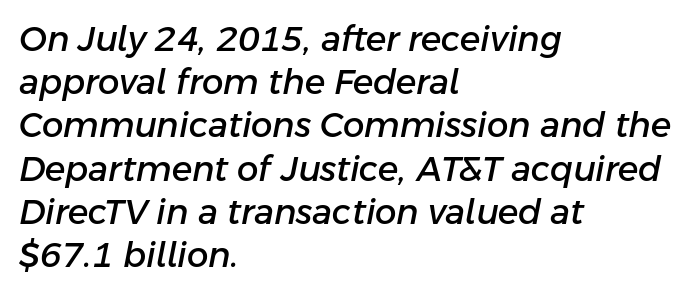
Letter spacing: default. Where is the straight margin? On the left. The area under the type is left untouched. A normal amount of white space separates one row of letters from the next. Think of a printed novel: that variable character pitch is what you see here. The passage shown leans; its letterforms are oblique.
